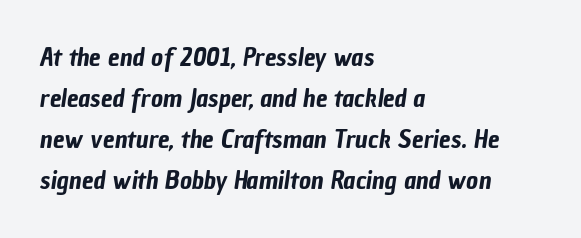
The line-height multiplier appears to be the usual default. Where is the straight margin? On the left. The specimen omits any rule beneath the text block's lines. Inter-character spacing is left at the font's built-in metrics.
